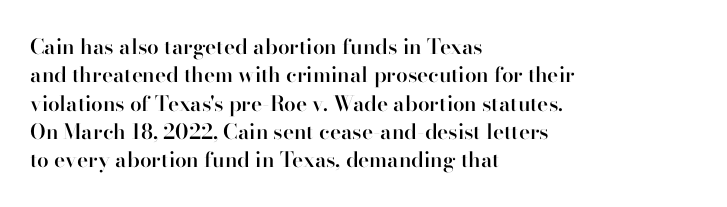
The image shows 21 px text type, upright; set left-aligned, normal line spacing (1.35x), normal letter spacing, not underlined.
